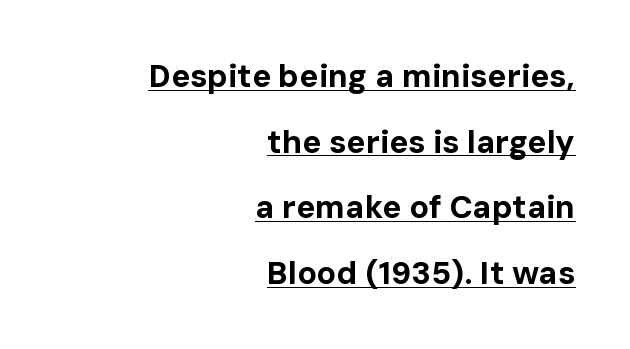
{"serif": "no", "italic": "no", "bold": "yes", "weight": "bold", "width": "normal", "stroke_contrast": "low", "x_height": "medium", "monospaced": "no", "underline": "yes", "align": "right", "line_spacing": "loose", "line_spacing_ratio": 2.05, "letter_spacing": "normal", "letter_spacing_em": 0.0, "glyph_px": 32}
